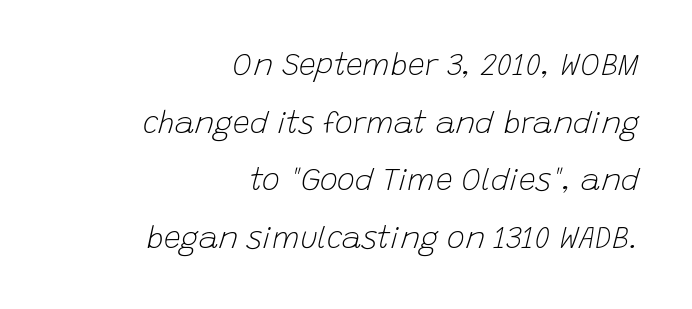
The image shows 30 px light type, italic (leaning right); set right-aligned, loose line spacing (1.92x), normal letter spacing, not underlined; low stroke contrast and a large x-height.
